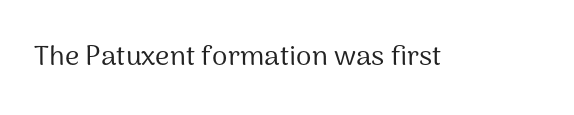
The image shows 28 px regular-weight sans-serif type, upright; set normal letter spacing, not underlined; medium stroke contrast and a medium x-height.
